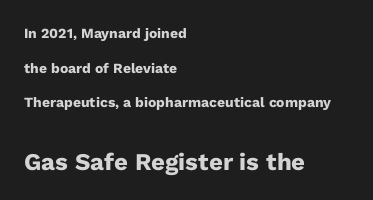
Q: Is the text bold? A: Yes.
Q: Is the text italic (slanted)? A: No, it is upright.
Q: Is the text underlined? A: No.
Q: How is the paragraph aligned? A: Left-aligned.
Q: Is the spacing between letters normal or unusually wide? A: Normal.
Q: Is the spacing between lines tight, normal or loose? A: Loose.
Q: Which block of text is set in a larger size, the first (top) or the second (bottom)? A: The second (bottom) one.
